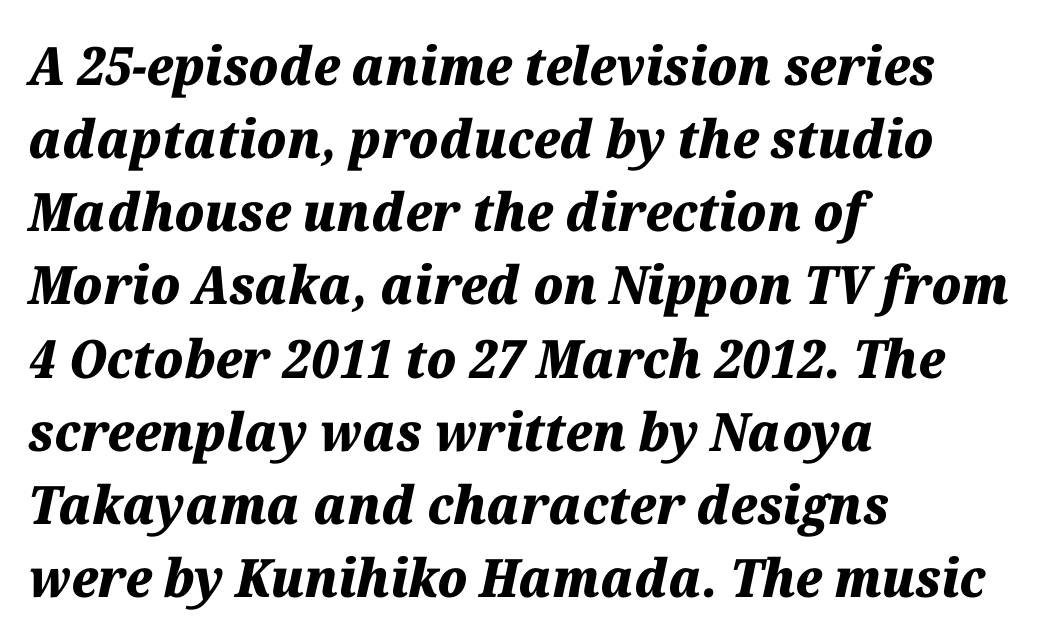
{"italic": "yes", "lean": "right", "slant_degrees": 12, "bold": "yes", "weight": "heavy", "width": "normal", "stroke_contrast": "medium", "x_height": "medium", "monospaced": "no", "underline": "no", "align": "left", "line_spacing": "normal", "line_spacing_ratio": 1.38, "letter_spacing": "normal", "letter_spacing_em": 0.0, "glyph_px": 53}
